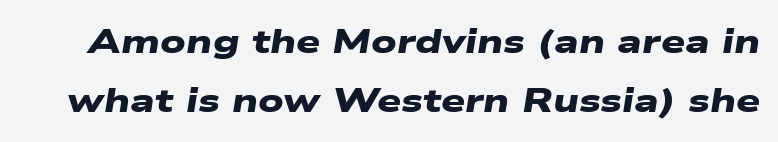
The letterforms sit shoulder to shoulder at normal distance. The passage shown is not underscored anywhere. Caption: bold face, heavy strokes. Note the varied advance widths — an 'i' is clearly narrower than an 'm'. Are there feet on the stems? There aren't — it's a sans.
